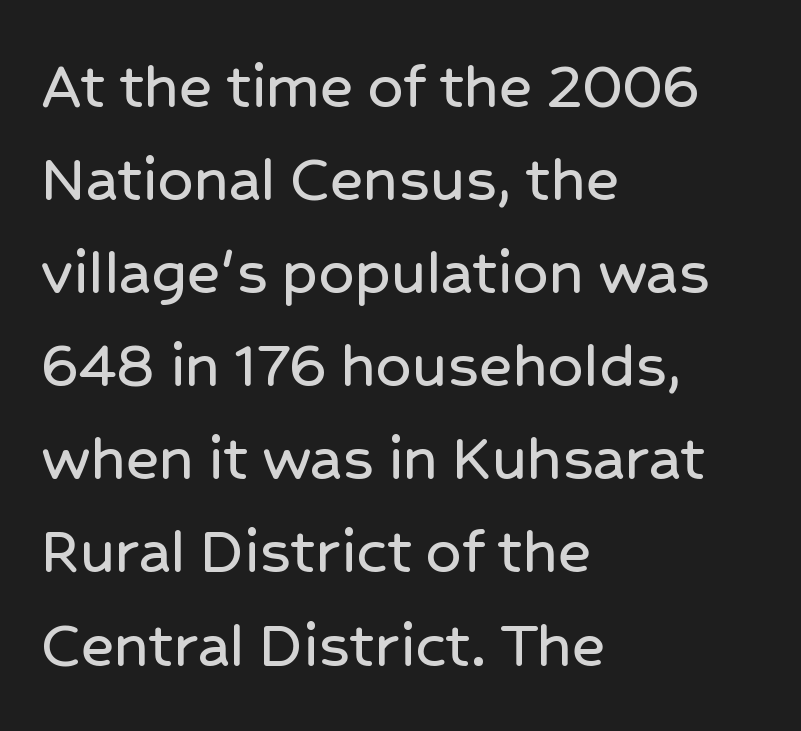
{"serif": "no", "italic": "no", "width": "normal", "stroke_contrast": "low", "x_height": "medium", "monospaced": "no", "underline": "no", "align": "left", "line_spacing": "normal", "line_spacing_ratio": 1.33, "letter_spacing": "normal", "letter_spacing_em": 0.0, "glyph_px": 70}
